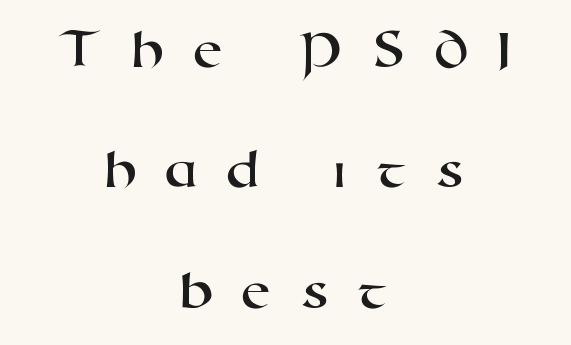
{"serif": "no", "width": "wide", "stroke_contrast": "high", "x_height": "medium", "monospaced": "no", "underline": "no", "align": "center", "line_spacing": "loose", "line_spacing_ratio": 2.15, "letter_spacing": "wide", "letter_spacing_em": 0.49, "glyph_px": 56}
